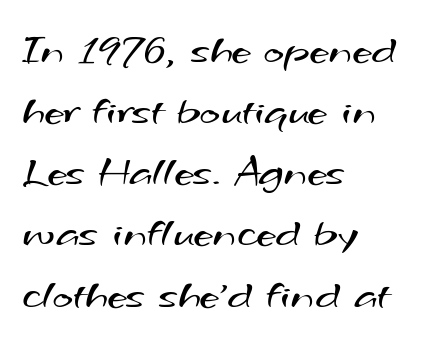
The rendering uses natural spacing where letterforms have individual widths. Underlining? Definitely not there. Default kerning and tracking; the words read as compact shapes. The passage shown stacks its lines at a standard gap. Classification — sans serif.
